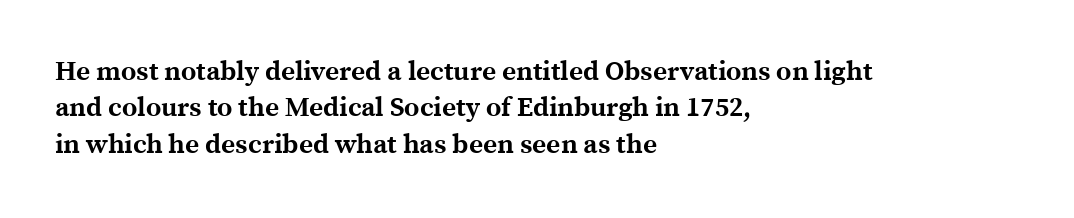
Q: Is the text bold? A: Yes.
Q: Is the text italic (slanted)? A: No, it is upright.
Q: Is the text underlined? A: No.
Q: How is the paragraph aligned? A: Left-aligned.
Q: Is the spacing between letters normal or unusually wide? A: Normal.
Q: Is the spacing between lines tight, normal or loose? A: Normal.
